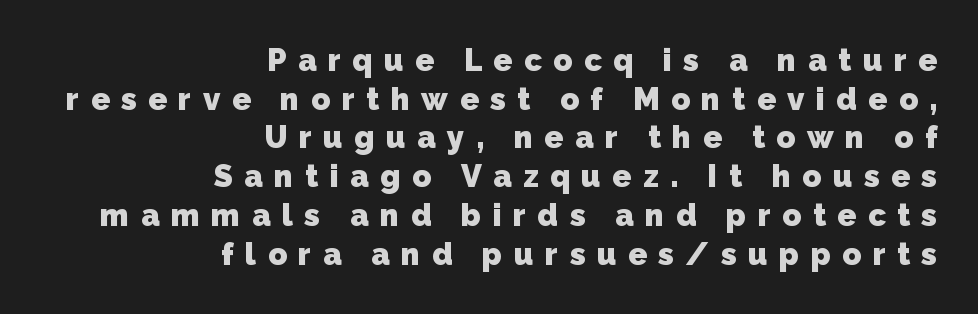
{"serif": "no", "bold": "yes", "weight": "heavy", "width": "normal", "stroke_contrast": "low", "x_height": "medium", "monospaced": "no", "underline": "no", "align": "right", "line_spacing": "normal", "line_spacing_ratio": 1.25, "letter_spacing": "wide", "letter_spacing_em": 0.37, "glyph_px": 31}
